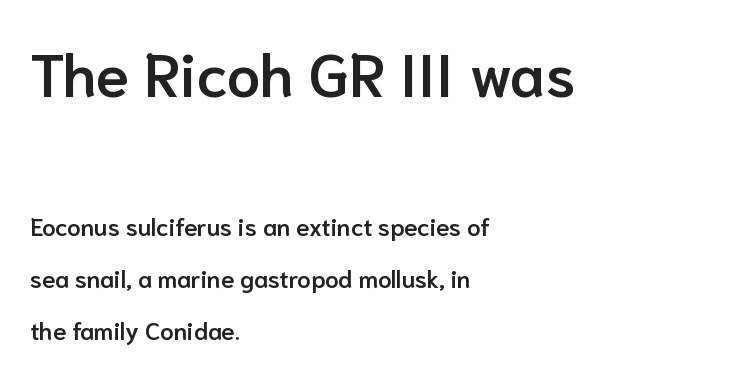
Horizontally, the lines are justified to the leading edge only. Nope, not italic — everything's standing straight. Serif or sans? Sans — the stroke terminals are bare. The passage shown stacks its lines with a broad gap. This sample has the flowing, uneven cadence of proportional lettering. Compared with typical body copy, the letter spacing here is the same.
